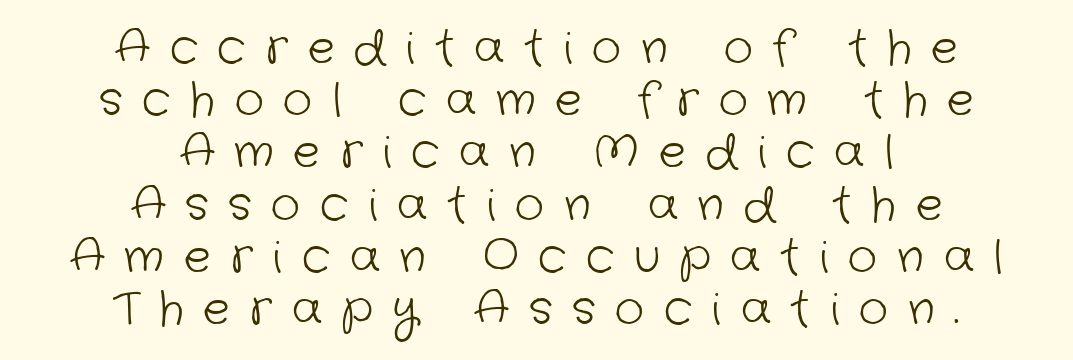
Q: Is the text bold? A: No.
Q: Is the typeface a serif or a sans-serif typeface? A: Sans-serif.
Q: Is the text underlined? A: No.
Q: How is the paragraph aligned? A: Centered.
Q: Is the spacing between letters normal or unusually wide? A: Unusually wide.
Q: Width (condensed, normal, or wide)? A: Normal.
Q: Stroke contrast? A: Low.
Q: x-height? A: Medium.
Q: Monospaced? A: No.
